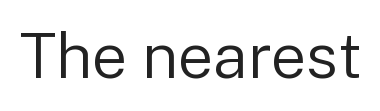
{"serif": "no", "italic": "no", "bold": "no", "weight": "regular", "width": "normal", "stroke_contrast": "low", "x_height": "medium", "monospaced": "no", "underline": "no", "letter_spacing": "normal", "letter_spacing_em": 0.0, "glyph_px": 63}
